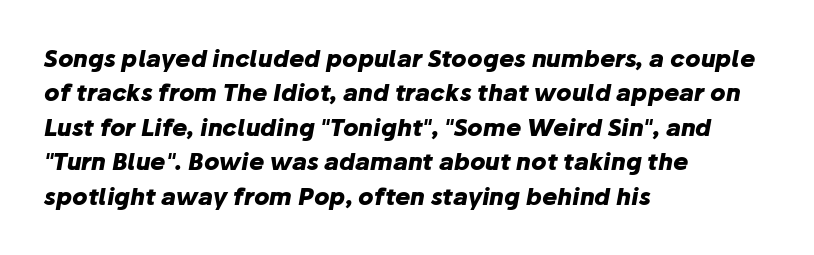
Q: Is the text bold? A: Yes.
Q: Is the text italic (slanted)? A: Yes, it leans right by about 10 degrees.
Q: Is the text underlined? A: No.
Q: How is the paragraph aligned? A: Left-aligned.
Q: Is the spacing between letters normal or unusually wide? A: Normal.
Q: Is the spacing between lines tight, normal or loose? A: Normal.
